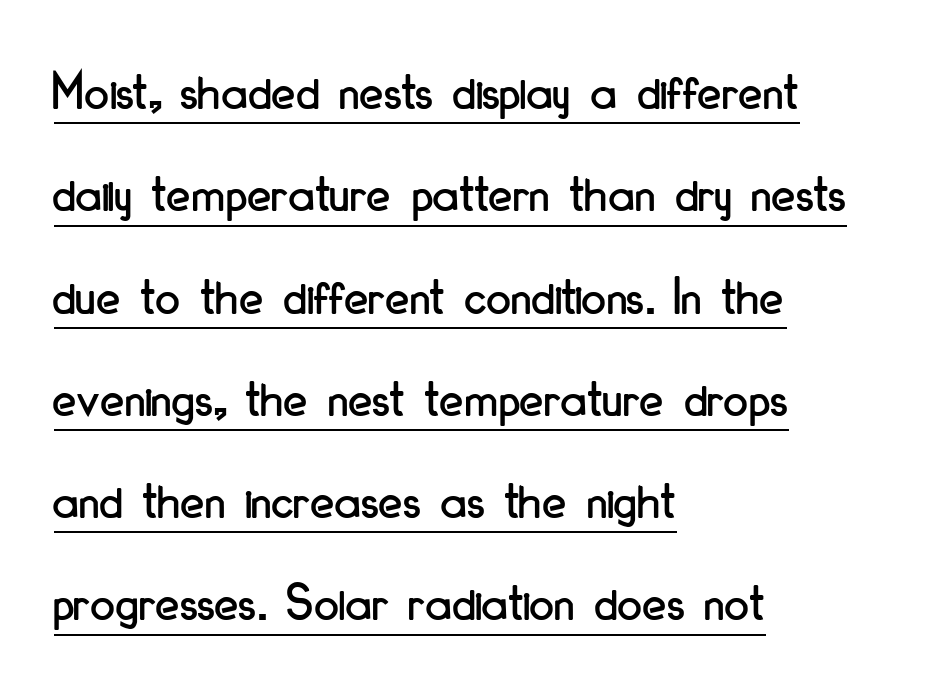
This rendering features underlined lettering. Tall strokes in this sample are plumb rather than angled. The letterforms sit shoulder to shoulder at normal distance. Do the characters align in a grid? No, the font is proportional. In CSS terms this would be text-align: left.
